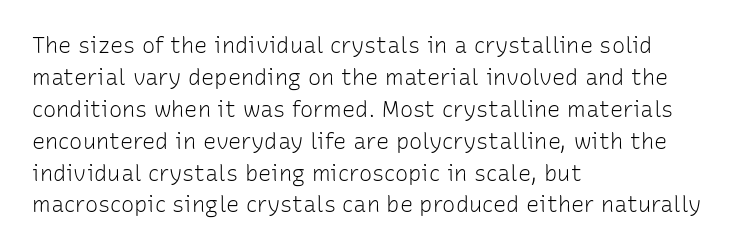
Q: Is the text bold? A: No.
Q: Is the text italic (slanted)? A: No, it is upright.
Q: Is the text underlined? A: No.
Q: How is the paragraph aligned? A: Left-aligned.
Q: Is the spacing between letters normal or unusually wide? A: Normal.
Q: Is the spacing between lines tight, normal or loose? A: Normal.
